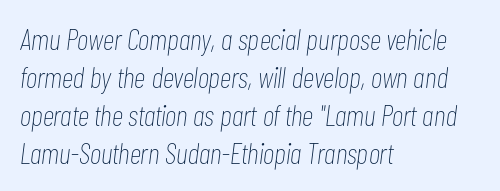
{"italic": "yes", "lean": "right", "slant_degrees": 7, "bold": "no", "weight": "thin", "width": "condensed", "stroke_contrast": "low", "x_height": "medium", "monospaced": "no", "underline": "no", "align": "left", "line_spacing": "normal", "line_spacing_ratio": 1.27, "letter_spacing": "normal", "letter_spacing_em": 0.0, "glyph_px": 30}
